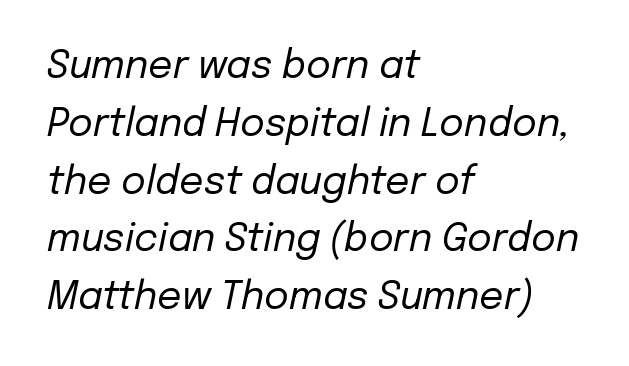
{"italic": "yes", "lean": "right", "slant_degrees": 12, "bold": "no", "weight": "regular", "width": "normal", "stroke_contrast": "low", "x_height": "medium", "monospaced": "no", "underline": "no", "align": "left", "line_spacing": "normal", "line_spacing_ratio": 1.52, "letter_spacing": "normal", "letter_spacing_em": 0.0, "glyph_px": 38}
